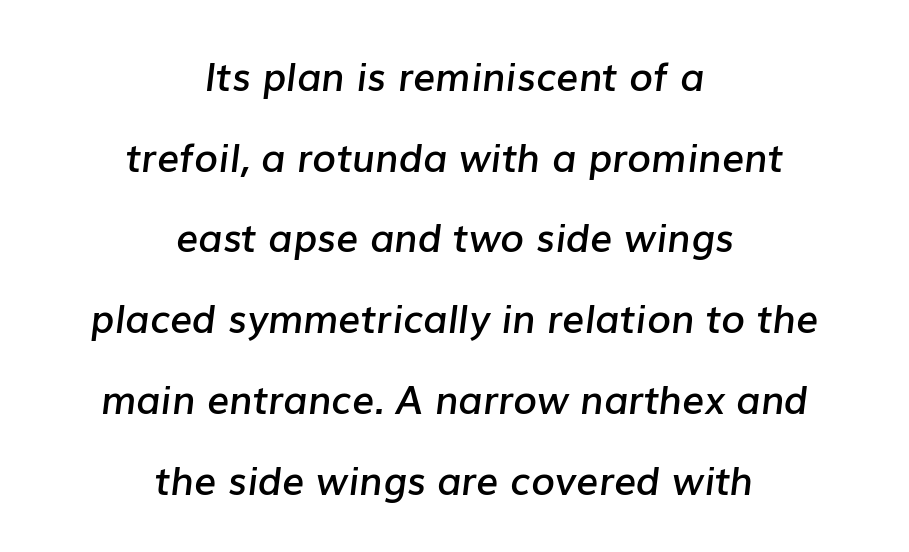
{"italic": "yes", "lean": "right", "slant_degrees": 7, "bold": "semi", "weight": "semibold", "width": "normal", "stroke_contrast": "low", "x_height": "medium", "monospaced": "no", "underline": "no", "align": "center", "line_spacing": "loose", "line_spacing_ratio": 2.07, "letter_spacing": "normal", "letter_spacing_em": 0.0, "glyph_px": 39}
